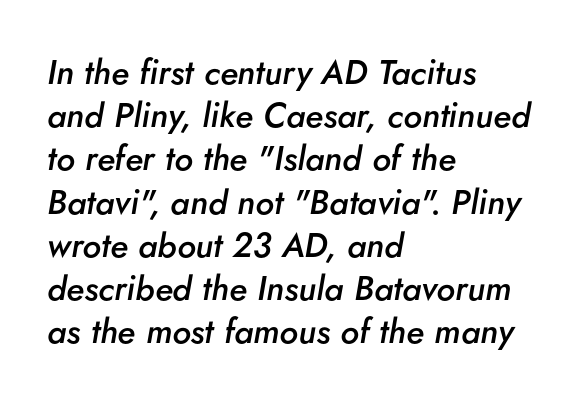
{"italic": "yes", "lean": "right", "slant_degrees": 5, "bold": "semi", "weight": "semibold", "width": "normal", "stroke_contrast": "low", "x_height": "small", "monospaced": "no", "underline": "no", "align": "left", "line_spacing": "normal", "line_spacing_ratio": 1.27, "letter_spacing": "normal", "letter_spacing_em": 0.0, "glyph_px": 34}
